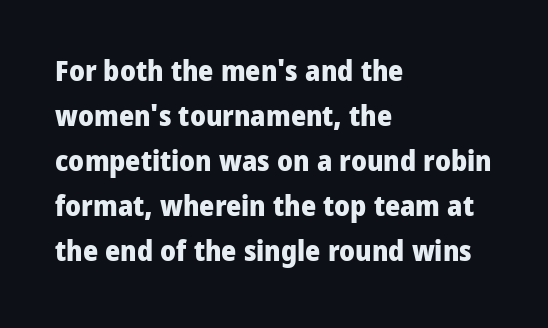
{"serif": "no", "italic": "no", "bold": "yes", "weight": "heavy", "width": "normal", "stroke_contrast": "low", "x_height": "medium", "monospaced": "no", "underline": "no", "align": "left", "line_spacing": "normal", "line_spacing_ratio": 1.55, "letter_spacing": "normal", "letter_spacing_em": 0.0, "glyph_px": 29}
